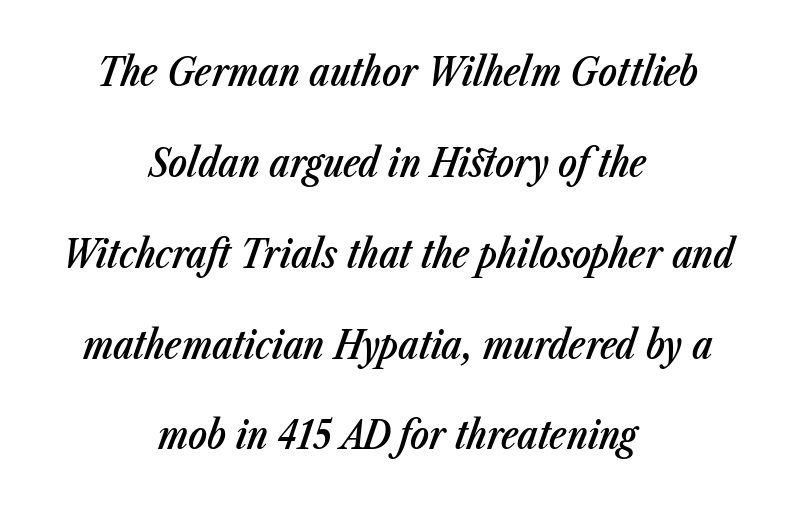
Q: Is the text bold? A: Semi-bold.
Q: Is the text italic (slanted)? A: Yes, it leans right by about 23 degrees.
Q: Is the text underlined? A: No.
Q: How is the paragraph aligned? A: Centered.
Q: Is the spacing between letters normal or unusually wide? A: Normal.
Q: Is the spacing between lines tight, normal or loose? A: Loose.
Q: Width (condensed, normal, or wide)? A: Condensed.
Q: Stroke contrast? A: Low.
Q: x-height? A: Medium.
Q: Monospaced? A: No.
